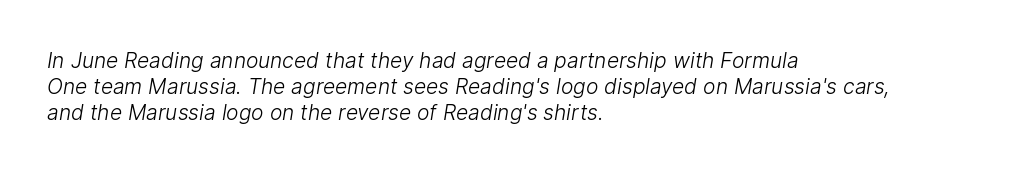
The image shows 21 px text type; set left-aligned, line spacing 1.23x, normal letter spacing, not underlined.
